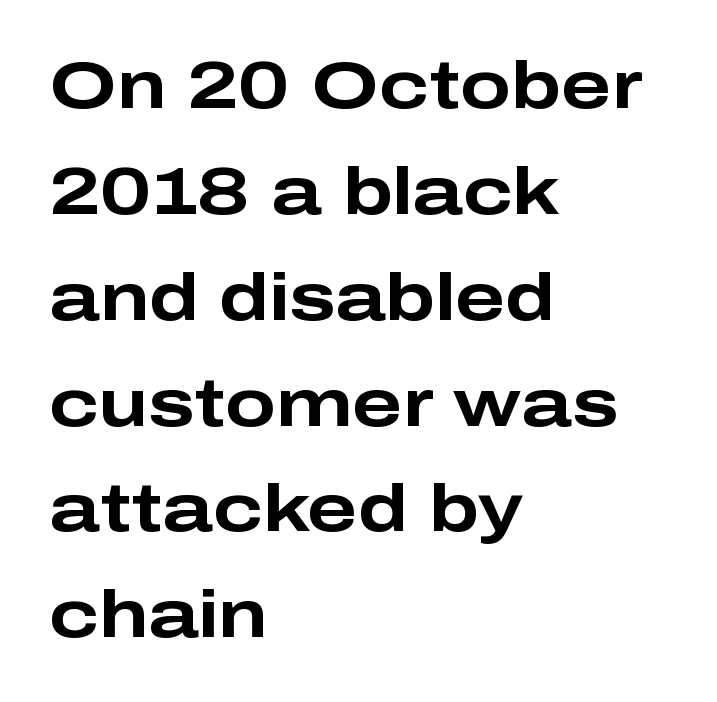
This sample is left-justified, so line endings fall wherever the words run out. Each glyph is drawn with heavy, bold strokes. Rendered with straight, roman letterforms. To sum up the face: it is a sans, with no serifs. Is this a fixed-width face? No — the glyphs have proportional, varying widths.
